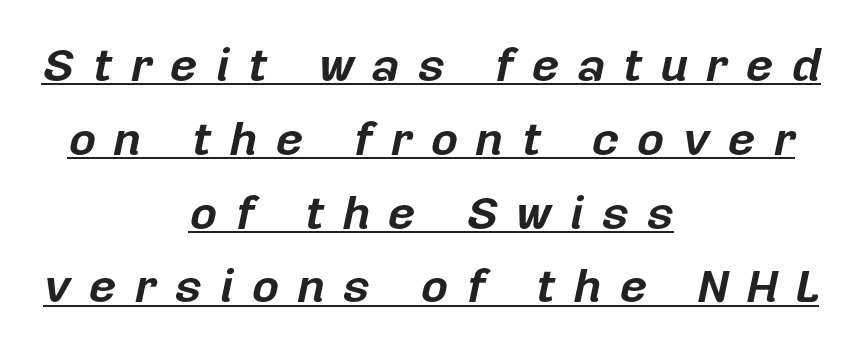
Q: Is the text bold? A: Yes.
Q: Is the text italic (slanted)? A: Yes, it leans right by about 12 degrees.
Q: Is the text underlined? A: Yes.
Q: How is the paragraph aligned? A: Centered.
Q: Is the spacing between letters normal or unusually wide? A: Unusually wide.
Q: Is the spacing between lines tight, normal or loose? A: Normal.
Q: Width (condensed, normal, or wide)? A: Normal.
Q: Stroke contrast? A: Low.
Q: x-height? A: Medium.
Q: Monospaced? A: No.
